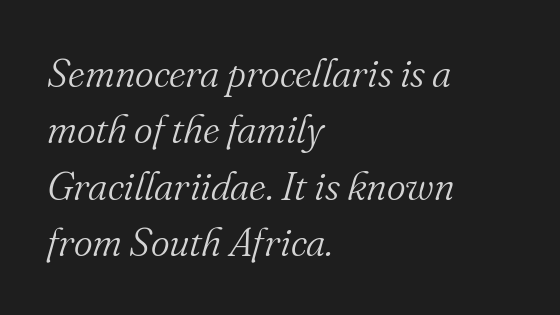
{"serif": "yes", "italic": "yes", "lean": "right", "slant_degrees": 16, "bold": "no", "weight": "light", "width": "normal", "stroke_contrast": "medium", "x_height": "small", "monospaced": "no", "underline": "no", "align": "left", "line_spacing": "normal", "line_spacing_ratio": 1.41, "letter_spacing": "normal", "letter_spacing_em": 0.0, "glyph_px": 40}
